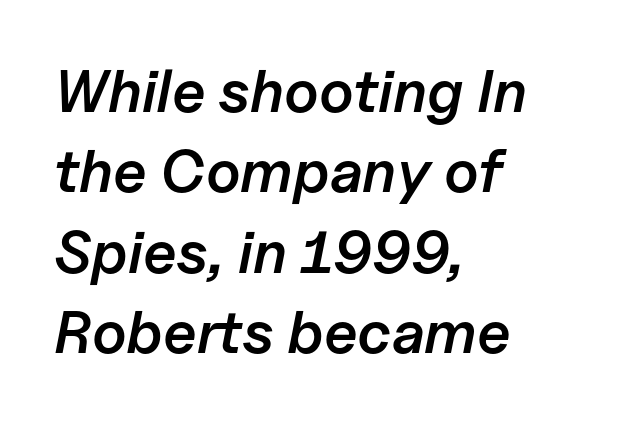
{"italic": "yes", "lean": "right", "slant_degrees": 11, "bold": "semi", "weight": "semibold", "width": "normal", "stroke_contrast": "low", "x_height": "medium", "monospaced": "no", "underline": "no", "align": "left", "line_spacing": "normal", "line_spacing_ratio": 1.34, "letter_spacing": "normal", "letter_spacing_em": 0.0, "glyph_px": 60}
